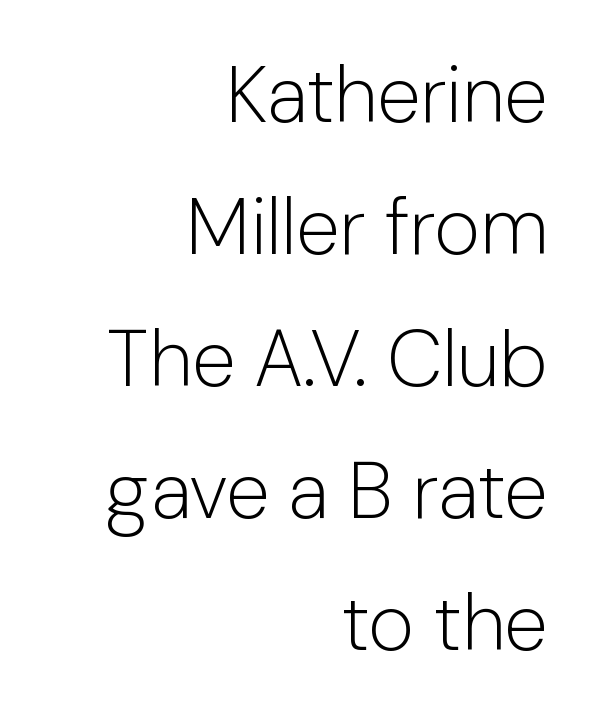
Has an underline been added? It has not. Does the lettering tilt? It doesn't — this is upright. All the whitespace from short lines collects on the left. Compared with typical body copy, the letter spacing here is the same. Weight: in the light-to-regular range.
